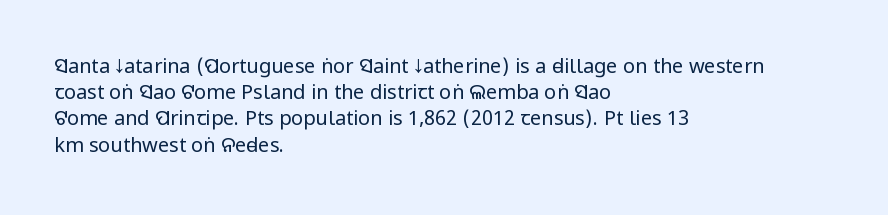
Q: Is the text bold? A: No.
Q: Is the text italic (slanted)? A: No, it is upright.
Q: Is the text underlined? A: No.
Q: How is the paragraph aligned? A: Left-aligned.
Q: Is the spacing between letters normal or unusually wide? A: Normal.
Q: Is the spacing between lines tight, normal or loose? A: Normal.
